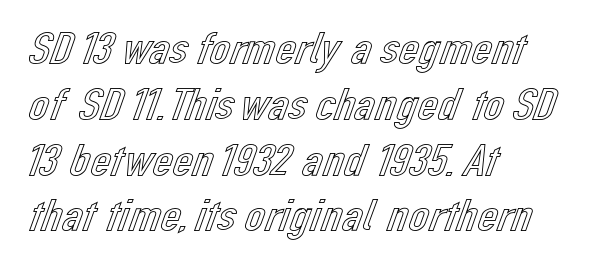
The baseline area is clear. The rendering keeps characters at their native spacing. The typesetter chose a ragged-right arrangement here. Looks like regular typesetting: each glyph gets only the width it needs.
